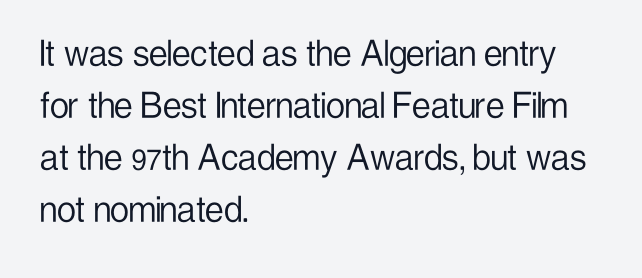
{"serif": "no", "italic": "no", "bold": "no", "weight": "light", "width": "condensed", "stroke_contrast": "low", "x_height": "medium", "monospaced": "no", "underline": "no", "align": "left", "line_spacing_ratio": 1.24, "letter_spacing": "normal", "letter_spacing_em": 0.0, "glyph_px": 42}
